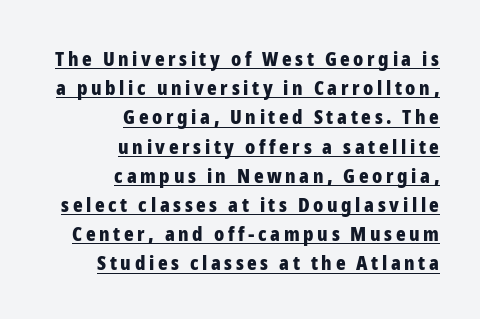
The image shows 20 px bold type, upright; set right-aligned, normal line spacing (1.46x), underlined.
